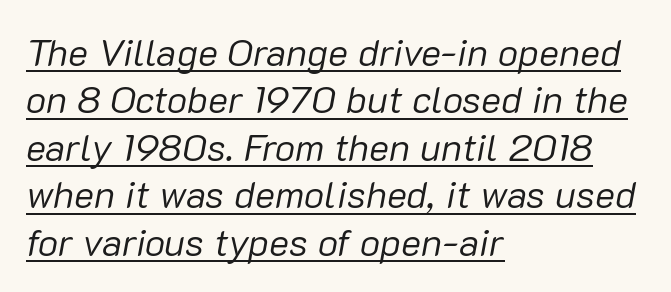
{"italic": "yes", "lean": "right", "slant_degrees": 10, "bold": "no", "weight": "regular", "width": "normal", "stroke_contrast": "low", "x_height": "medium", "monospaced": "no", "underline": "yes", "align": "left", "line_spacing": "normal", "line_spacing_ratio": 1.25, "letter_spacing": "normal", "letter_spacing_em": 0.0, "glyph_px": 38}
